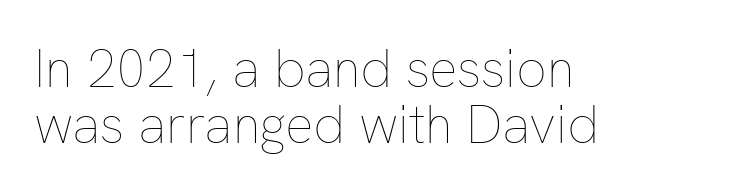
What stands out about the letter spacing? Nothing — it is the standard amount. Any mark beneath the type? The region is blank. The cut favours lightness, reaching ordinary text weight at its darkest. Do the characters align in a grid? No, the font is proportional.
